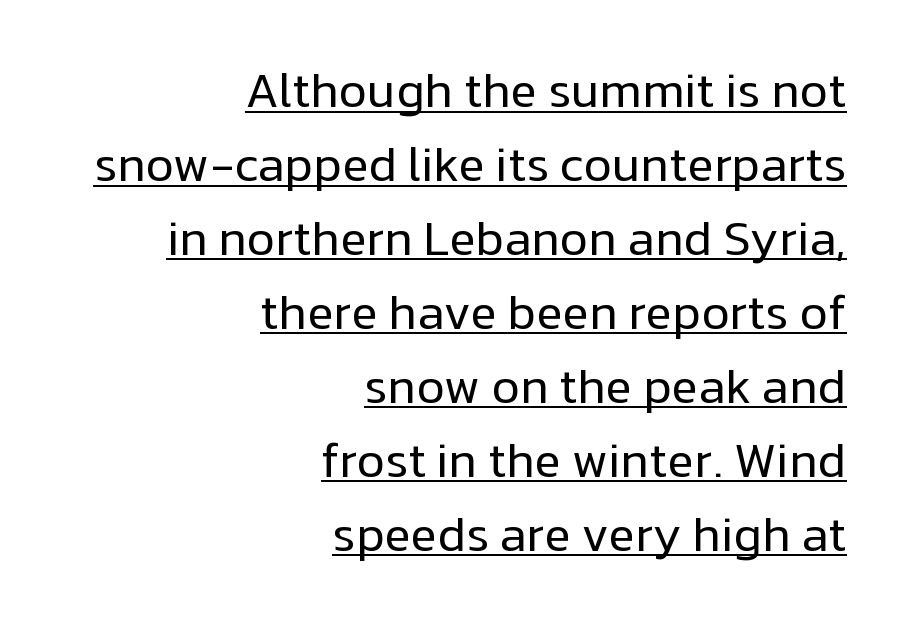
Q: Is the text bold? A: No.
Q: Is the text italic (slanted)? A: No, it is upright.
Q: Is the typeface a serif or a sans-serif typeface? A: Sans-serif.
Q: Is the text underlined? A: Yes.
Q: How is the paragraph aligned? A: Right-aligned.
Q: Is the spacing between letters normal or unusually wide? A: Normal.
Q: Is the spacing between lines tight, normal or loose? A: Normal.
Q: Width (condensed, normal, or wide)? A: Normal.
Q: Stroke contrast? A: Low.
Q: x-height? A: Medium.
Q: Monospaced? A: No.
